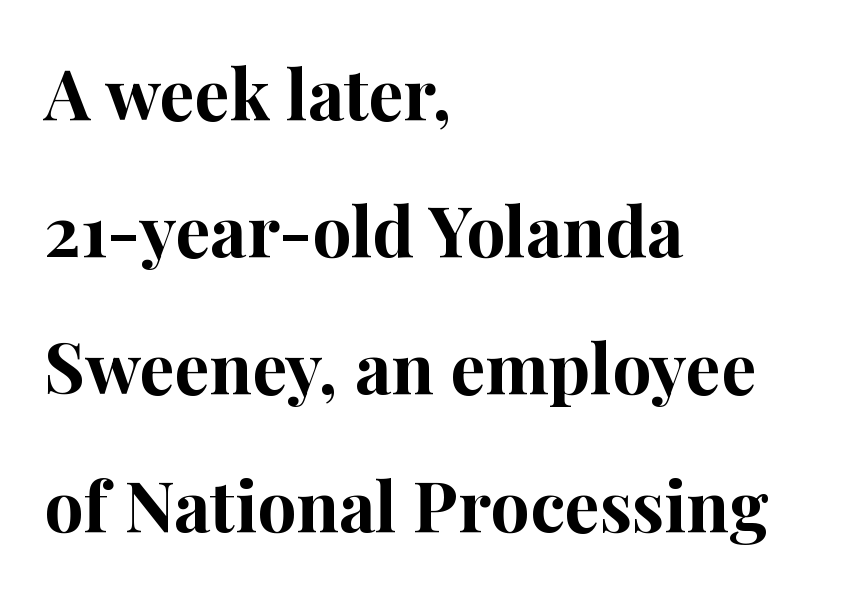
{"serif": "yes", "italic": "no", "bold": "yes", "weight": "bold", "width": "normal", "stroke_contrast": "high", "x_height": "medium", "monospaced": "no", "underline": "no", "align": "left", "line_spacing": "loose", "line_spacing_ratio": 1.96, "letter_spacing": "normal", "letter_spacing_em": 0.0, "glyph_px": 70}
